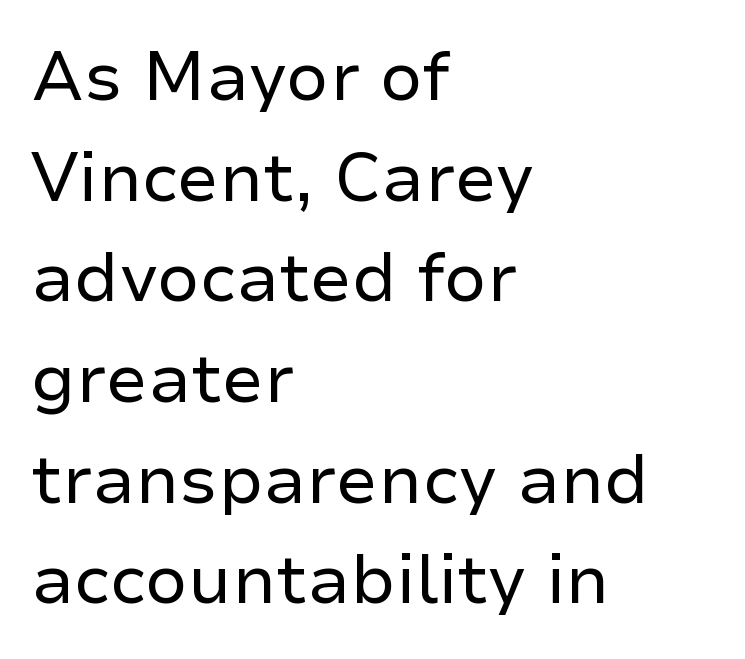
Q: Is the text bold? A: No.
Q: Is the text italic (slanted)? A: No, it is upright.
Q: Is the typeface a serif or a sans-serif typeface? A: Sans-serif.
Q: Is the text underlined? A: No.
Q: How is the paragraph aligned? A: Left-aligned.
Q: Is the spacing between letters normal or unusually wide? A: Normal.
Q: Is the spacing between lines tight, normal or loose? A: Normal.
Q: Width (condensed, normal, or wide)? A: Normal.
Q: Stroke contrast? A: Low.
Q: x-height? A: Medium.
Q: Monospaced? A: No.
